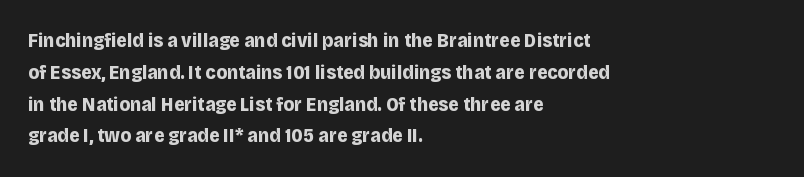
The image shows 20 px bold type, upright; set left-aligned, normal line spacing (1.59x), normal letter spacing, not underlined.
